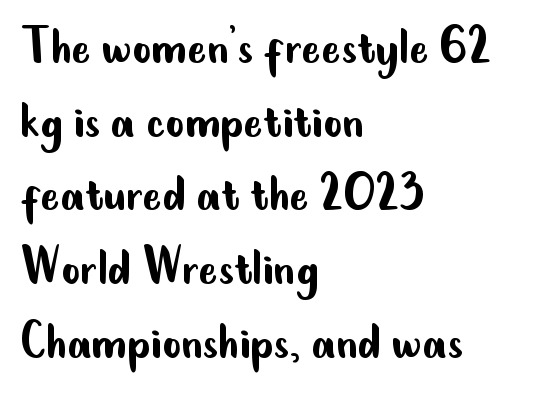
{"serif": "no", "italic": "no", "bold": "no", "weight": "regular", "width": "condensed", "stroke_contrast": "low", "x_height": "small", "monospaced": "no", "underline": "no", "align": "left", "line_spacing": "normal", "line_spacing_ratio": 1.27, "letter_spacing": "normal", "letter_spacing_em": 0.0, "glyph_px": 58}
